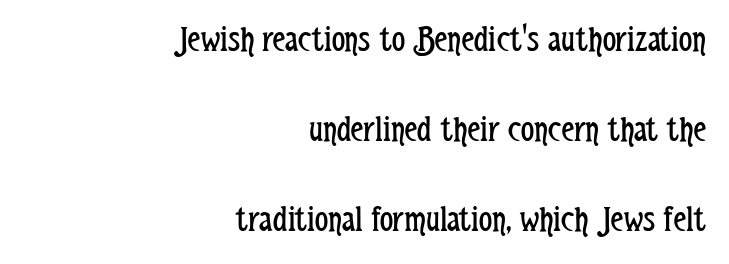
The image shows 37 px regular-weight, condensed sans-serif type, upright; set right-aligned, loose line spacing (2.43x), normal letter spacing, not underlined; low stroke contrast and a medium x-height.
